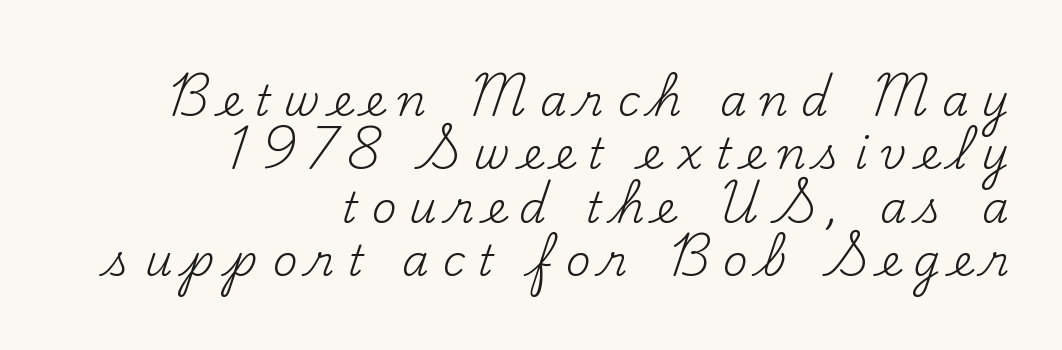
Proportional: the letters do not fall into vertical columns. The horizontal fit of the characters is loose and conspicuously gappy. Yep, those are serifs on the letters. Compared with a typical body face, this is equally light or lighter still. Reading down the block, your eye finds every line finishing at a fixed right position.
